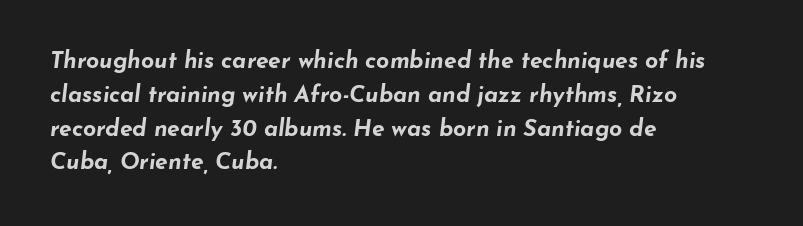
Q: Is the text bold? A: Yes.
Q: Is the text italic (slanted)? A: Yes, it leans right by about 7 degrees.
Q: Is the text underlined? A: No.
Q: How is the paragraph aligned? A: Left-aligned.
Q: Is the spacing between letters normal or unusually wide? A: Normal.
Q: Is the spacing between lines tight, normal or loose? A: Normal.
